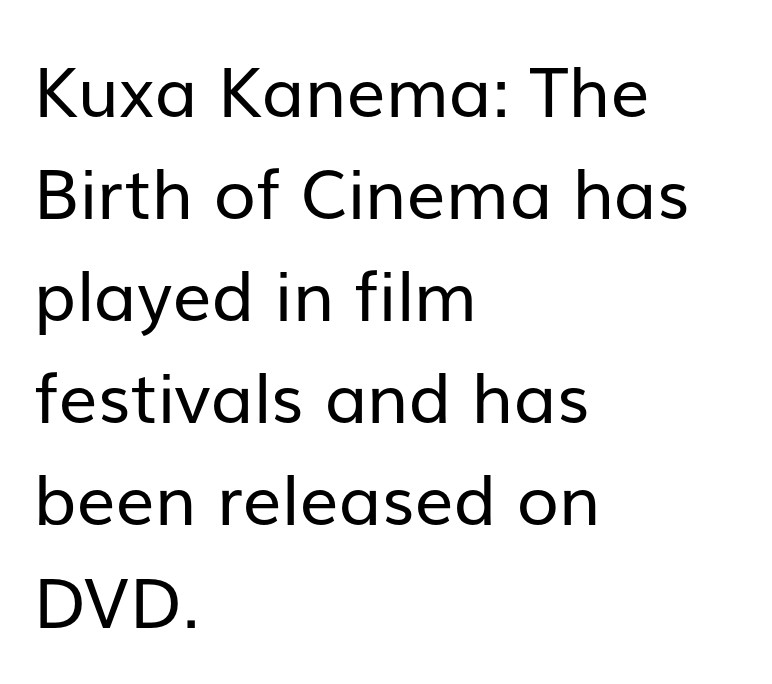
The image shows 69 px regular-weight sans-serif type, upright; set left-aligned, normal line spacing (1.48x), normal letter spacing, not underlined; low stroke contrast and a medium x-height.
